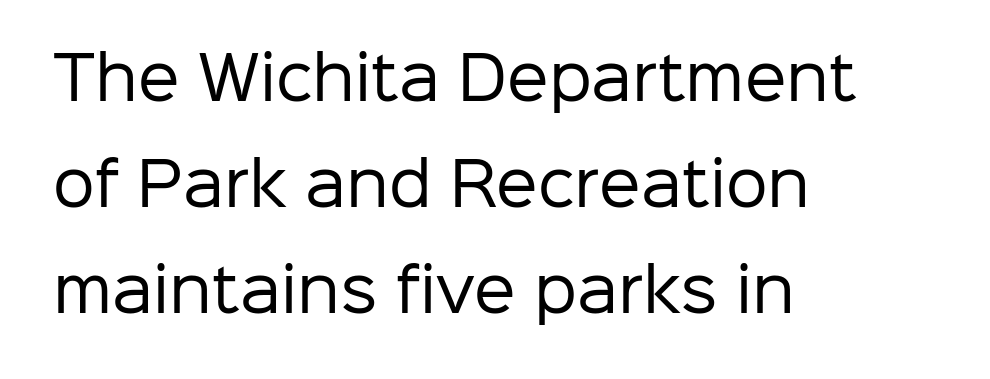
{"serif": "no", "italic": "no", "bold": "no", "weight": "regular", "width": "normal", "stroke_contrast": "low", "x_height": "medium", "monospaced": "no", "underline": "no", "align": "left", "line_spacing_ratio": 1.8, "letter_spacing": "normal", "letter_spacing_em": 0.0, "glyph_px": 59}
